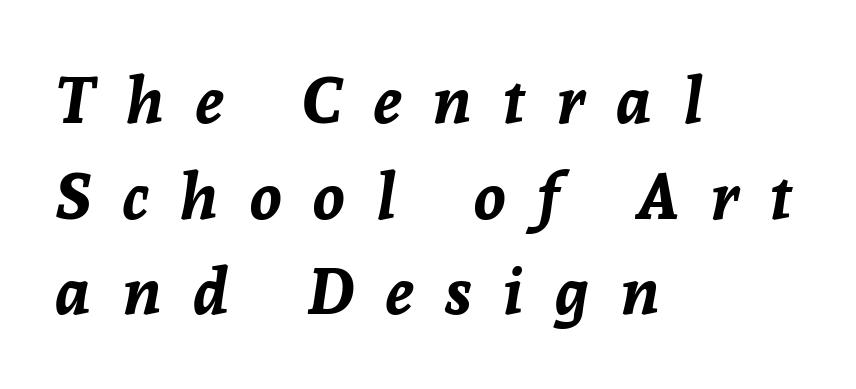
Q: Is the text bold? A: Yes.
Q: Is the text italic (slanted)? A: Yes, it leans right by about 8 degrees.
Q: Is the text underlined? A: No.
Q: How is the paragraph aligned? A: Left-aligned.
Q: Is the spacing between letters normal or unusually wide? A: Unusually wide.
Q: Is the spacing between lines tight, normal or loose? A: Normal.
Q: Width (condensed, normal, or wide)? A: Normal.
Q: Stroke contrast? A: Low.
Q: x-height? A: Medium.
Q: Monospaced? A: No.
